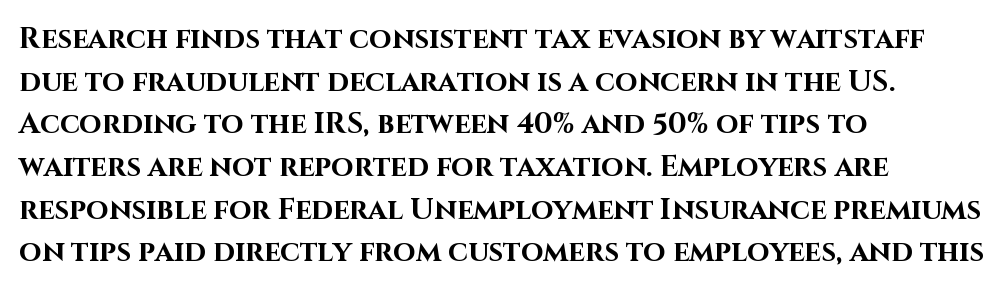
The image shows 29 px bold sans-serif type, upright; set left-aligned, normal line spacing (1.47x), normal letter spacing, not underlined; high stroke contrast and a large x-height.
